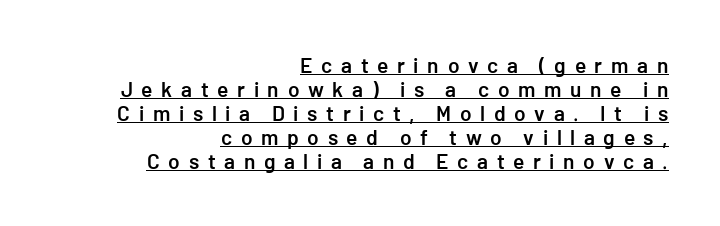
The image shows 21 px text type, upright; set right-aligned, tight line spacing (1.14x), unusually wide letter spacing (+0.41 em), underlined.
